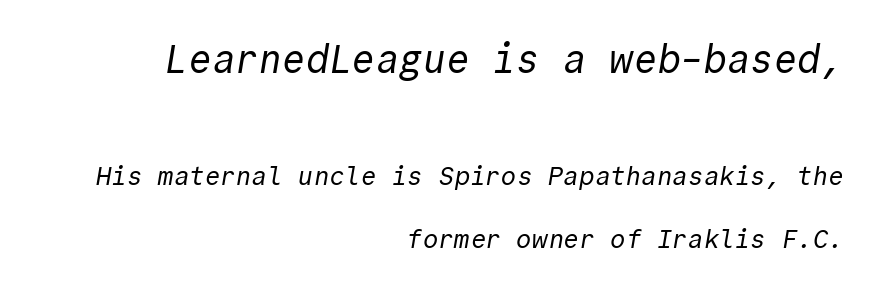
{"serif": "no", "bold": "no", "weight": "regular", "width": "normal", "x_height": "medium", "monospaced": "yes", "underline": "no", "align": "right", "line_spacing": "loose", "line_spacing_ratio": 2.39, "letter_spacing": "normal", "letter_spacing_em": 0.0, "larger_block": "first", "size_ratio": 1.5, "glyph_px": 39}
